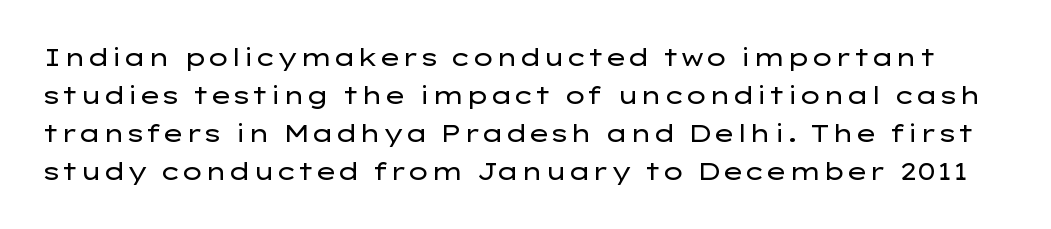
The image shows 24 px text type, upright; set normal line spacing (1.59x), normal letter spacing, not underlined.
